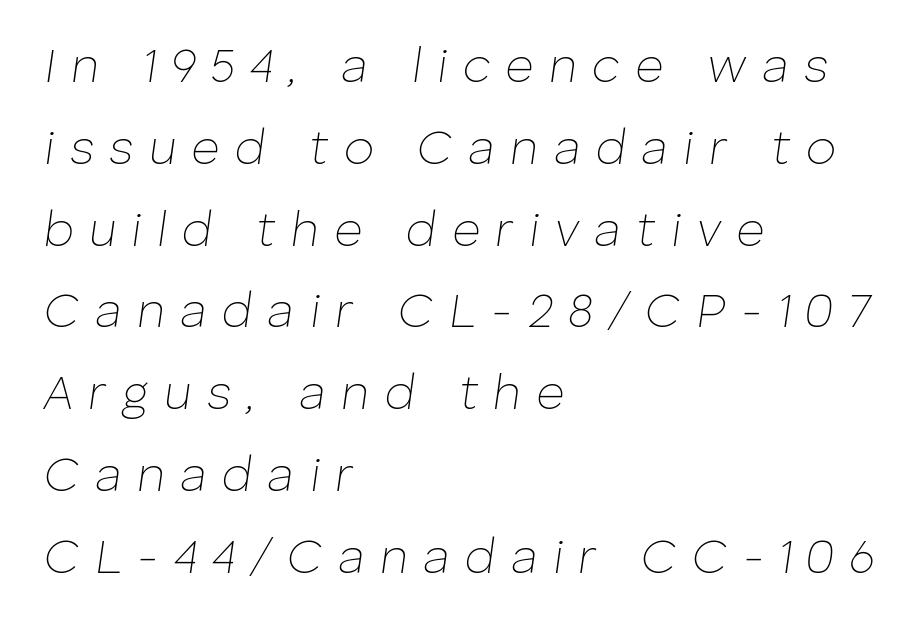
The image shows 49 px thin type, italic (leaning right); set left-aligned, normal line spacing (1.67x), unusually wide letter spacing (+0.31 em), not underlined; low stroke contrast and a medium x-height.
